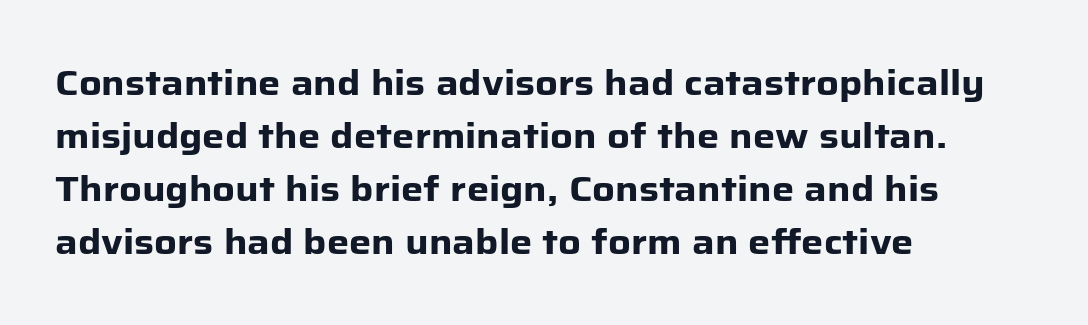
Q: Is the text bold? A: Yes.
Q: Is the text italic (slanted)? A: No, it is upright.
Q: Is the typeface a serif or a sans-serif typeface? A: Sans-serif.
Q: Is the text underlined? A: No.
Q: How is the paragraph aligned? A: Left-aligned.
Q: Is the spacing between letters normal or unusually wide? A: Normal.
Q: Is the spacing between lines tight, normal or loose? A: Normal.
Q: Width (condensed, normal, or wide)? A: Normal.
Q: Stroke contrast? A: Low.
Q: x-height? A: Medium.
Q: Monospaced? A: No.
